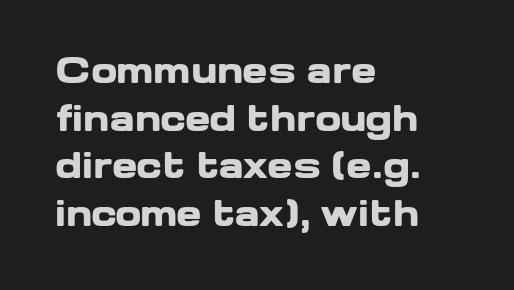
The image shows 34 px heavy, wide sans-serif type, upright; set left-aligned, normal line spacing (1.4x), normal letter spacing, not underlined; low stroke contrast and a medium x-height.
